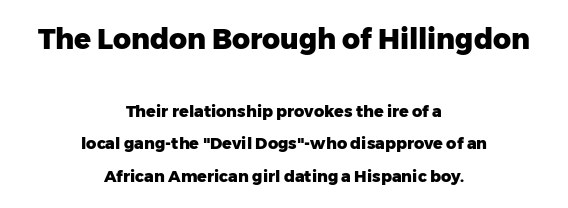
Q: Is the text bold? A: Yes.
Q: Is the text italic (slanted)? A: No, it is upright.
Q: Is the typeface a serif or a sans-serif typeface? A: Sans-serif.
Q: Is the text underlined? A: No.
Q: How is the paragraph aligned? A: Centered.
Q: Is the spacing between letters normal or unusually wide? A: Normal.
Q: Is the spacing between lines tight, normal or loose? A: Loose.
Q: Which block of text is set in a larger size, the first (top) or the second (bottom)? A: The first (top) one.
Q: Width (condensed, normal, or wide)? A: Normal.
Q: Stroke contrast? A: Low.
Q: x-height? A: Medium.
Q: Monospaced? A: No.
